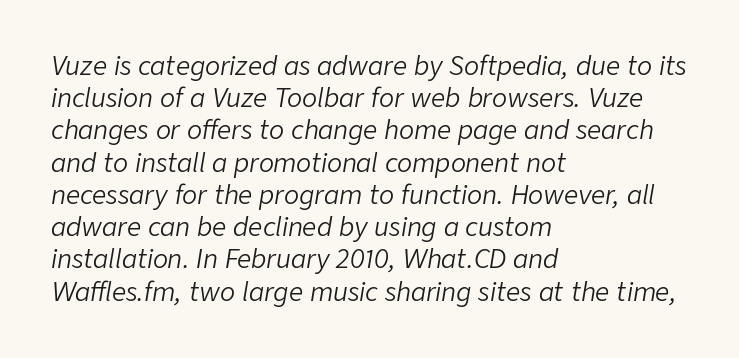
The image shows 25 px text type, italic (leaning right); set left-aligned, normal line spacing (1.29x), normal letter spacing, not underlined.
